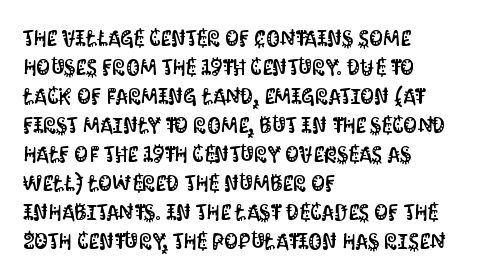
It's the straight-up-and-down kind of type. The horizontal fit of the characters is conventional and even. These lines are set flush left with a ragged right edge. Glance below the letters and you will spot only blank space.
